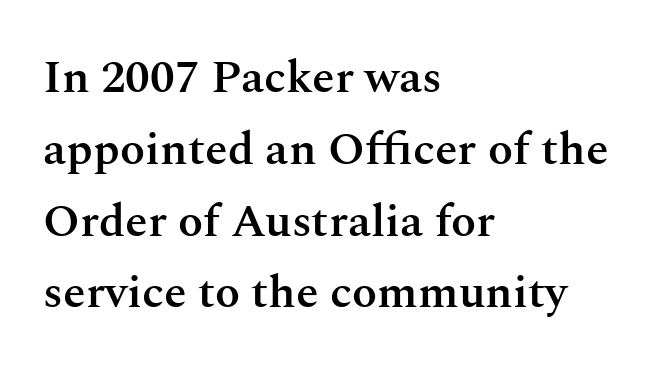
{"serif": "yes", "italic": "no", "bold": "semi", "weight": "semibold", "width": "normal", "stroke_contrast": "medium", "x_height": "medium", "monospaced": "no", "underline": "no", "align": "left", "line_spacing": "normal", "line_spacing_ratio": 1.56, "letter_spacing": "normal", "letter_spacing_em": 0.0, "glyph_px": 46}
